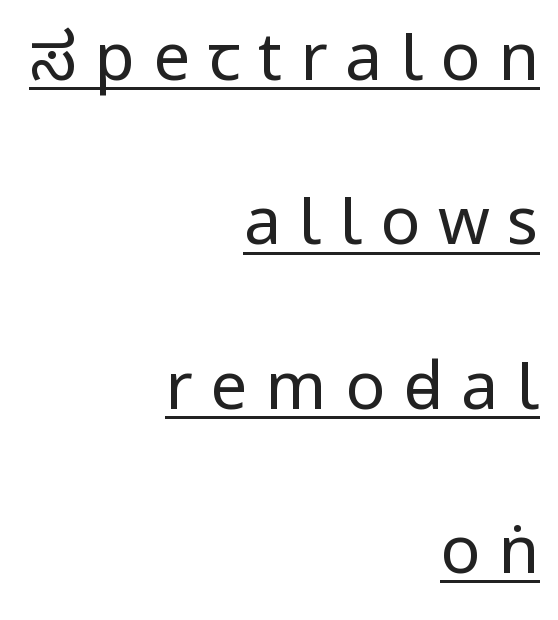
{"serif": "no", "italic": "no", "bold": "no", "weight": "regular", "width": "condensed", "stroke_contrast": "low", "x_height": "large", "monospaced": "no", "underline": "yes", "align": "right", "line_spacing": "loose", "line_spacing_ratio": 2.49, "letter_spacing": "wide", "letter_spacing_em": 0.27, "glyph_px": 66}
